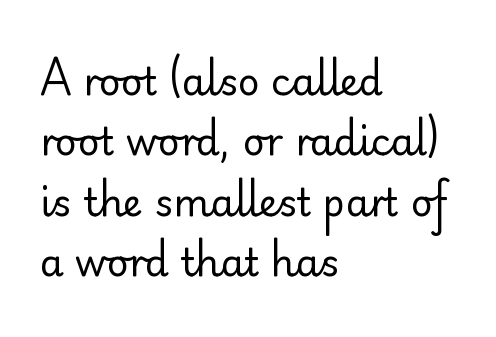
The image shows 38 px regular-weight sans-serif type, upright; set left-aligned, normal line spacing (1.59x), normal letter spacing, not underlined; low stroke contrast and a small x-height.
